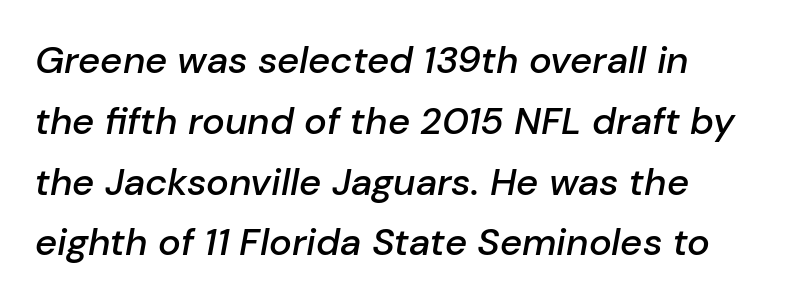
The image shows 38 px semibold type, italic (leaning right); set normal line spacing (1.6x), normal letter spacing, not underlined; low stroke contrast and a medium x-height.
